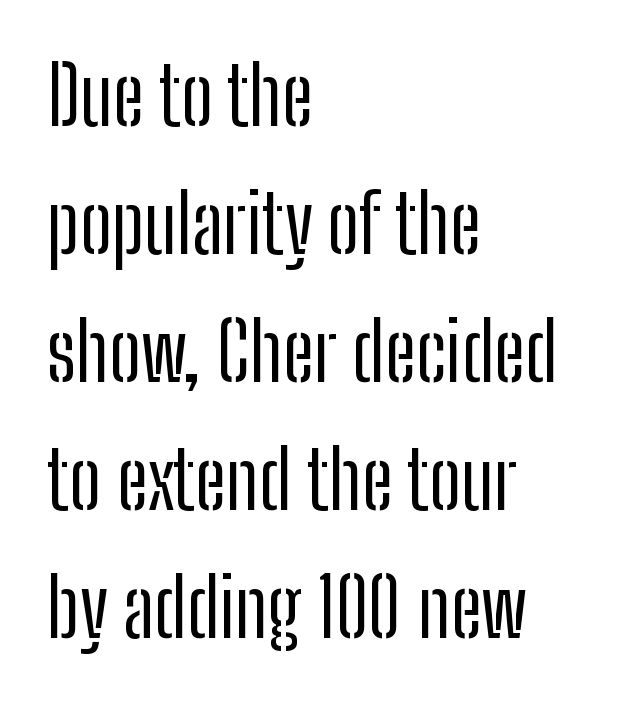
Q: Is the text bold? A: No.
Q: Is the text italic (slanted)? A: No, it is upright.
Q: Is the typeface a serif or a sans-serif typeface? A: Sans-serif.
Q: Is the text underlined? A: No.
Q: How is the paragraph aligned? A: Left-aligned.
Q: Is the spacing between letters normal or unusually wide? A: Normal.
Q: Is the spacing between lines tight, normal or loose? A: Normal.
Q: Width (condensed, normal, or wide)? A: Condensed.
Q: Stroke contrast? A: Low.
Q: x-height? A: Medium.
Q: Monospaced? A: No.
